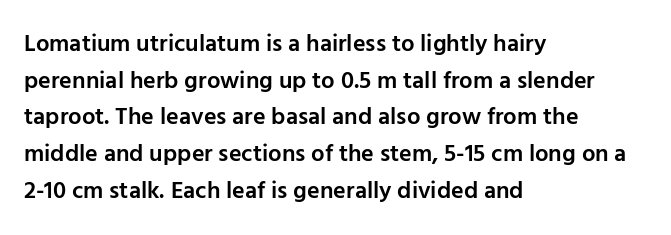
The image shows 24 px text type, upright; set left-aligned, normal line spacing (1.53x), normal letter spacing, not underlined.
